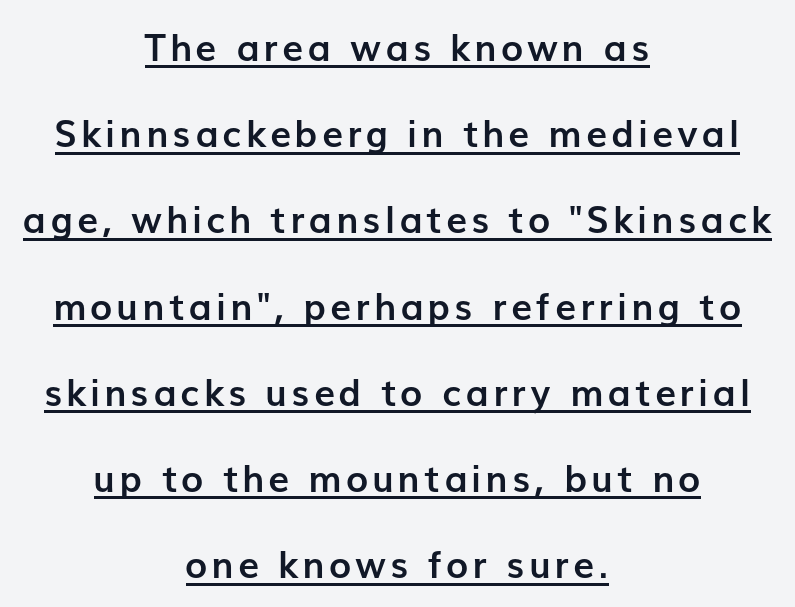
{"serif": "no", "italic": "no", "bold": "yes", "weight": "semibold", "width": "normal", "stroke_contrast": "low", "x_height": "medium", "monospaced": "no", "underline": "yes", "align": "center", "line_spacing": "loose", "line_spacing_ratio": 2.33, "glyph_px": 37}
